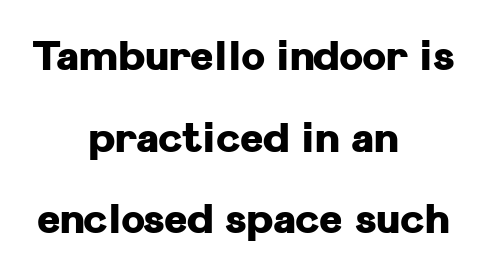
{"serif": "no", "italic": "no", "bold": "yes", "weight": "heavy", "width": "normal", "stroke_contrast": "low", "x_height": "medium", "monospaced": "no", "underline": "no", "align": "center", "line_spacing": "loose", "line_spacing_ratio": 2.04, "letter_spacing": "normal", "letter_spacing_em": 0.0, "glyph_px": 40}
